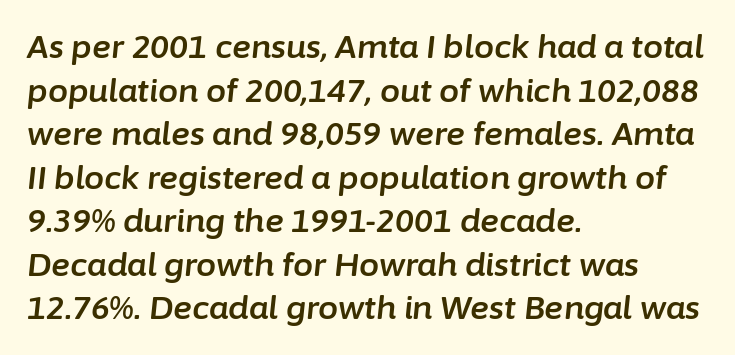
{"italic": "yes", "lean": "right", "slant_degrees": 6, "width": "normal", "stroke_contrast": "low", "x_height": "medium", "monospaced": "no", "underline": "no", "align": "left", "line_spacing": "normal", "line_spacing_ratio": 1.36, "letter_spacing": "normal", "letter_spacing_em": 0.0, "glyph_px": 32}
